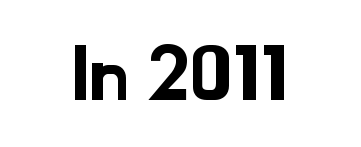
Q: Is the text italic (slanted)? A: No, it is upright.
Q: Is the typeface a serif or a sans-serif typeface? A: Sans-serif.
Q: Is the text underlined? A: No.
Q: Is the spacing between letters normal or unusually wide? A: Normal.
Q: Width (condensed, normal, or wide)? A: Normal.
Q: Stroke contrast? A: Low.
Q: x-height? A: Small.
Q: Monospaced? A: No.
